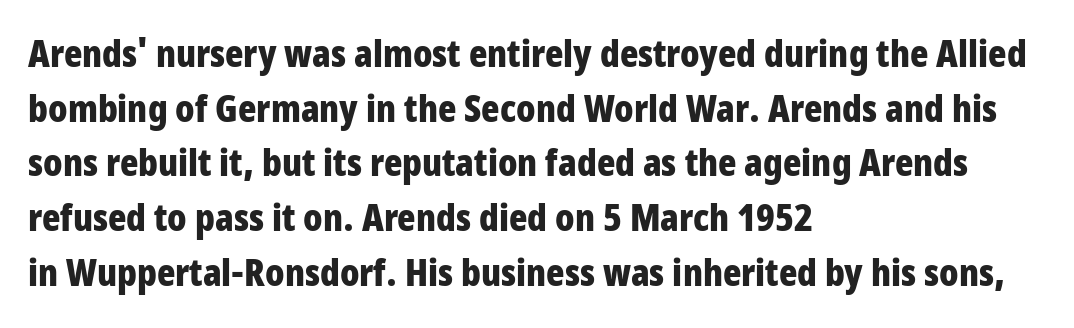
The sample has been set heavy, in full bold. Each line starts at the same left margin while the right side varies. Students, note that the glyphs here touch the page at normal intervals. Unlike italic type, these characters show no tilt at all. These lines are composed in type without serifs. The space beneath each line is pristine and unruled.
